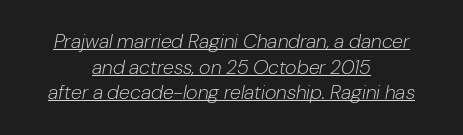
The image shows 20 px text type, italic (leaning right); set centered, normal line spacing (1.28x), normal letter spacing, underlined.
